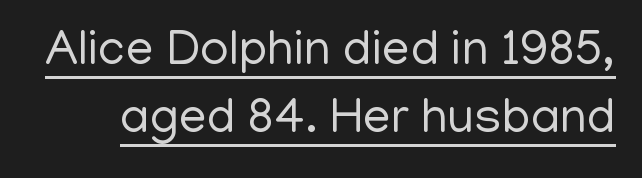
Proportional: the letters do not fall into vertical columns. In designer terms, the underline attribute is active on this setting. This block has exactly the height ordinary leading produces. Each word holds together tightly as a unit, with standard inter-letter gaps. A typesetter would mark this as roman, not italic.
